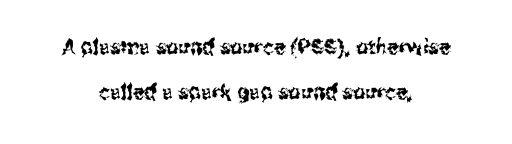
The image shows 21 px text type, upright; set centered, loose line spacing (2.16x), normal letter spacing, not underlined.
